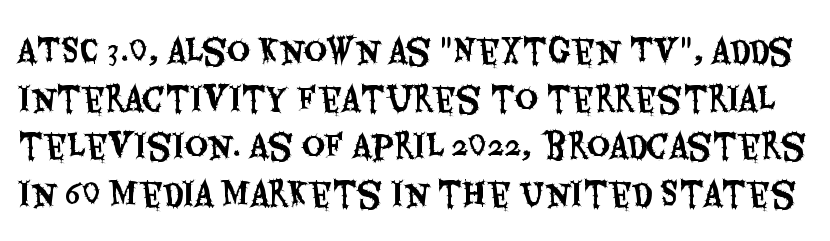
{"serif": "no", "italic": "no", "width": "condensed", "stroke_contrast": "medium", "x_height": "large", "monospaced": "no", "underline": "no", "line_spacing": "normal", "line_spacing_ratio": 1.49, "letter_spacing": "normal", "letter_spacing_em": 0.0, "glyph_px": 32}
